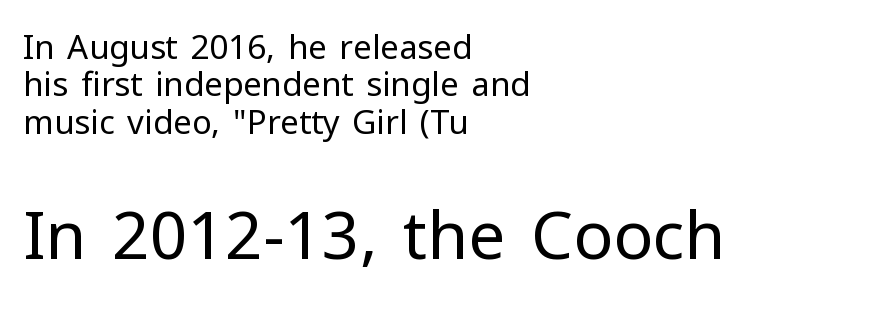
Q: Is the text bold? A: No.
Q: Is the text italic (slanted)? A: No, it is upright.
Q: Is the typeface a serif or a sans-serif typeface? A: Sans-serif.
Q: Is the text underlined? A: No.
Q: How is the paragraph aligned? A: Left-aligned.
Q: Is the spacing between letters normal or unusually wide? A: Normal.
Q: Is the spacing between lines tight, normal or loose? A: Tight.
Q: Which block of text is set in a larger size, the first (top) or the second (bottom)? A: The second (bottom) one.
Q: Width (condensed, normal, or wide)? A: Normal.
Q: Stroke contrast? A: Low.
Q: x-height? A: Medium.
Q: Monospaced? A: No.
